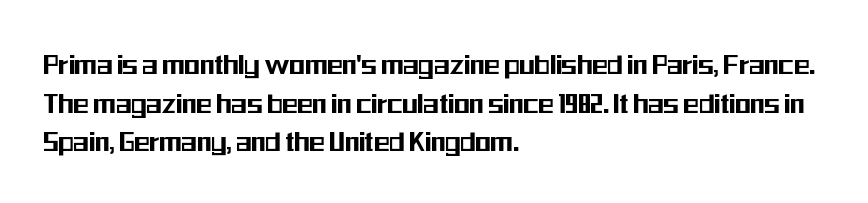
The image shows 32 px condensed sans-serif type, upright; set left-aligned, line spacing 1.21x, normal letter spacing, not underlined; medium stroke contrast and a medium x-height.
